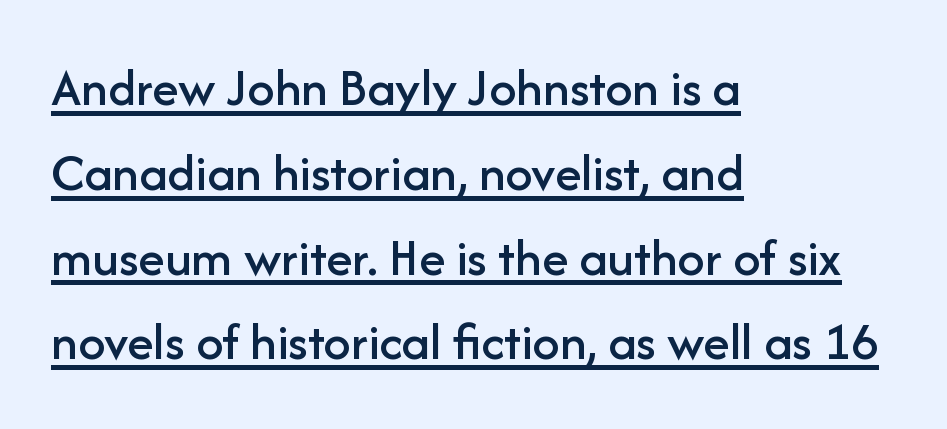
Q: Is the text italic (slanted)? A: No, it is upright.
Q: Is the typeface a serif or a sans-serif typeface? A: Sans-serif.
Q: Is the text underlined? A: Yes.
Q: How is the paragraph aligned? A: Left-aligned.
Q: Is the spacing between letters normal or unusually wide? A: Normal.
Q: Is the spacing between lines tight, normal or loose? A: Normal.
Q: Width (condensed, normal, or wide)? A: Normal.
Q: Stroke contrast? A: Low.
Q: x-height? A: Medium.
Q: Monospaced? A: No.
